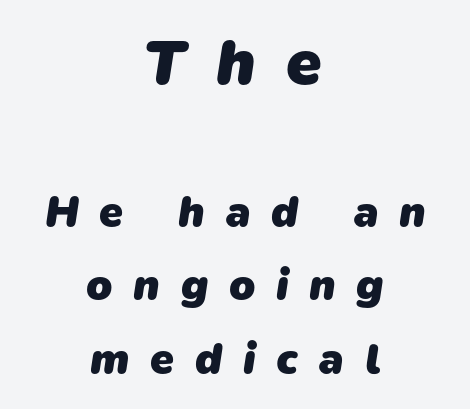
The image shows 64 px heavy sans-serif type; set centered, line spacing 1.71x, unusually wide letter spacing (+0.48 em), not underlined; the first (top) block is 1.49x larger; low stroke contrast and a medium x-height.
